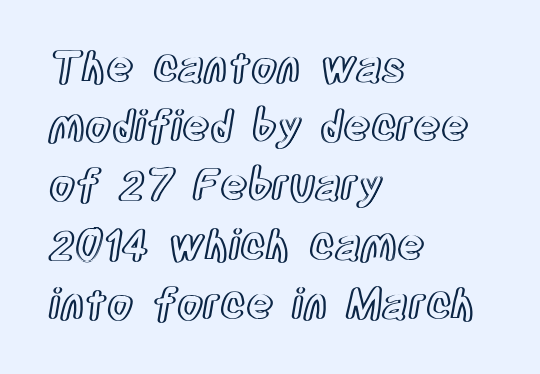
{"width": "condensed", "x_height": "large", "monospaced": "no", "underline": "no", "align": "left", "line_spacing": "normal", "line_spacing_ratio": 1.41, "letter_spacing": "normal", "letter_spacing_em": 0.0, "glyph_px": 42}
